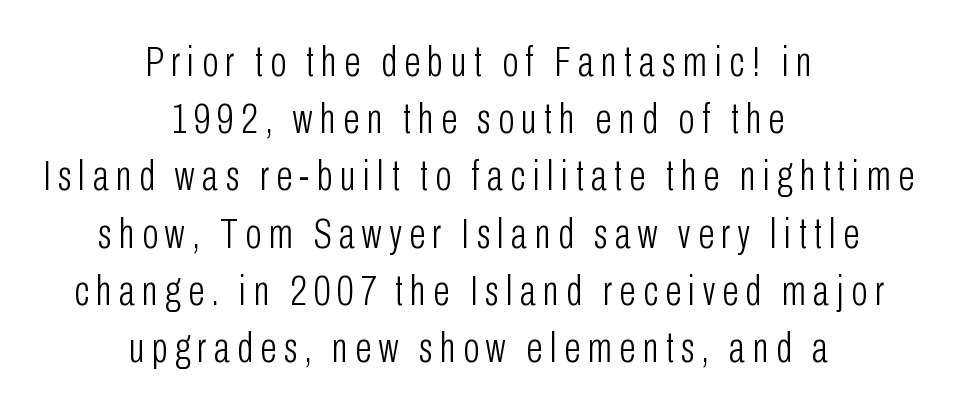
{"serif": "no", "italic": "no", "bold": "no", "weight": "light", "width": "condensed", "stroke_contrast": "low", "x_height": "medium", "monospaced": "no", "underline": "no", "align": "center", "line_spacing": "normal", "line_spacing_ratio": 1.33, "glyph_px": 43}
